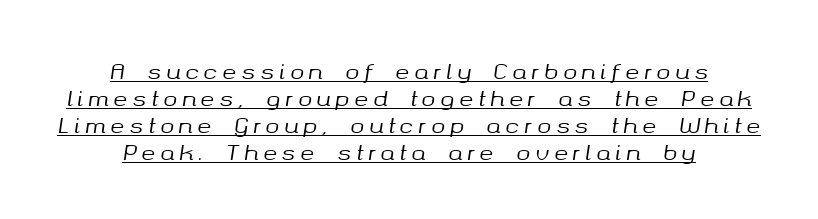
Between one letter and the next there's a generous, obvious gap. The passage shown stacks its lines at a standard gap. The typesetter chose a symmetrical, centered arrangement here. Is the type slanted? Yes — the strokes lean at a clear angle. The specimen includes a rule beneath the text block's lines.
